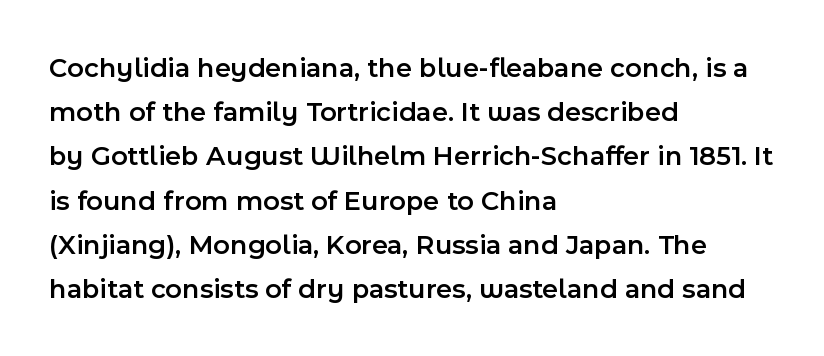
The image shows 28 px semibold sans-serif type, upright; set left-aligned, normal line spacing (1.58x), normal letter spacing, not underlined; a medium x-height.
